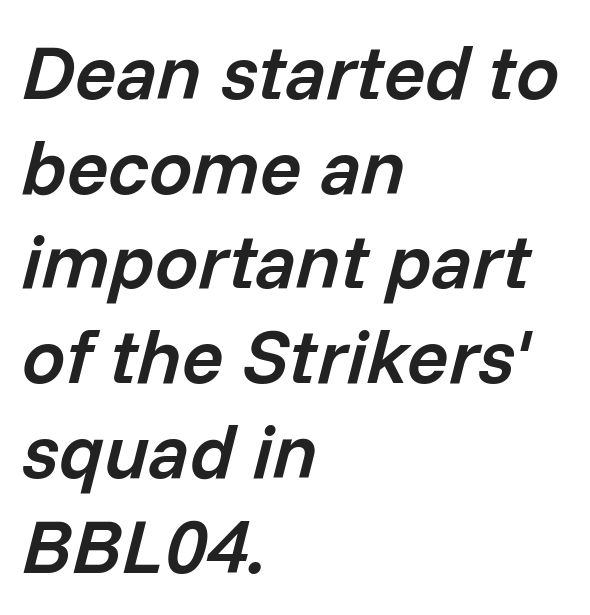
The face used here is proportionally spaced, like ordinary book or web type. Emphasis-style slanted type is in use. Letter spacing: default. In CSS terms this would be text-align: left. As a designer I'd log this as weight 600, semibold. A bare baseline throughout the passage.
